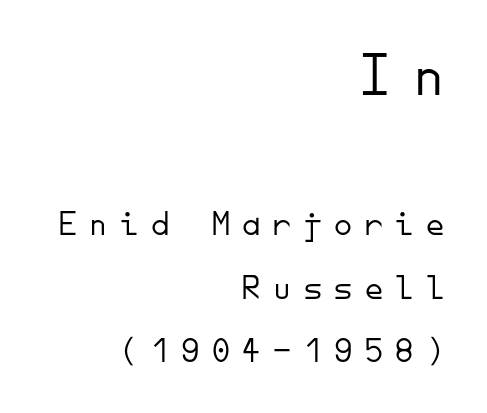
The image shows 63 px light sans-serif type, upright, monospaced; set right-aligned, line spacing 1.77x, unusually wide letter spacing (+0.35 em), not underlined; the first (top) block is 1.75x larger; low stroke contrast and a small x-height.
